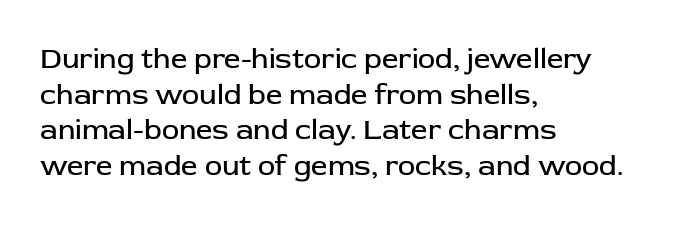
Q: Is the text bold? A: No.
Q: Is the text italic (slanted)? A: No, it is upright.
Q: Is the typeface a serif or a sans-serif typeface? A: Sans-serif.
Q: Is the text underlined? A: No.
Q: How is the paragraph aligned? A: Left-aligned.
Q: Is the spacing between letters normal or unusually wide? A: Normal.
Q: Width (condensed, normal, or wide)? A: Normal.
Q: Stroke contrast? A: Low.
Q: x-height? A: Medium.
Q: Monospaced? A: No.
